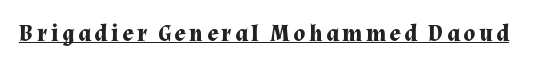
{"italic": "no", "bold": "yes", "underline": "yes", "glyph_px": 23}
